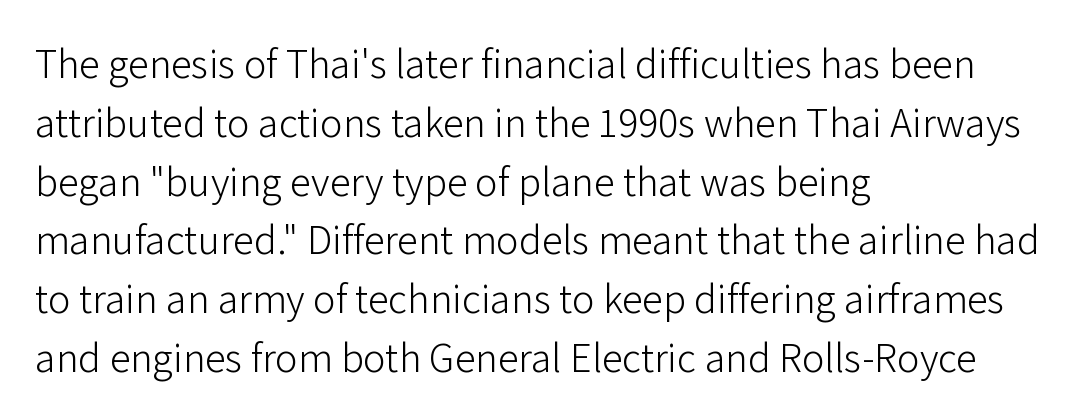
{"serif": "no", "italic": "no", "bold": "no", "weight": "light", "width": "normal", "stroke_contrast": "low", "x_height": "medium", "monospaced": "no", "underline": "no", "align": "left", "line_spacing": "normal", "line_spacing_ratio": 1.4, "letter_spacing": "normal", "letter_spacing_em": 0.0, "glyph_px": 42}
